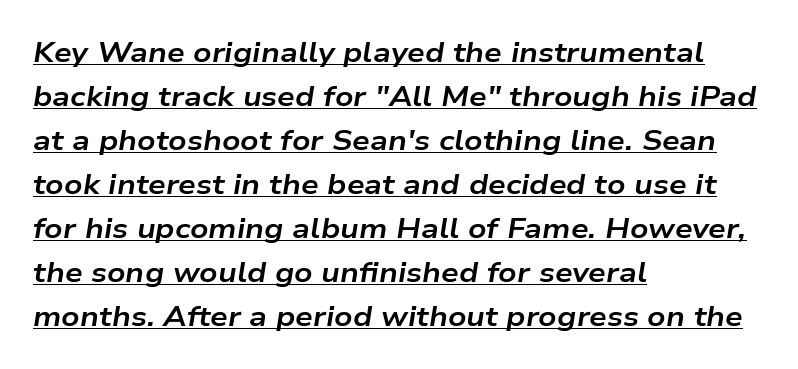
These lines are set flush left with a ragged right edge. This rendering leaves character spacing at its baseline value. These lines sit exactly where default settings would place them. Quick note: italic.
